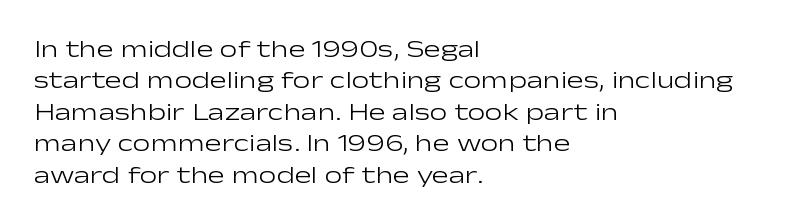
No letter is thick-stroked: the sample isn't bold. This is roman type, the default non-slanted kind. One glance says typical: line gaps are just what's usual. Plain, unruled lines of type. This sample is left-justified, so line endings fall wherever the words run out.
